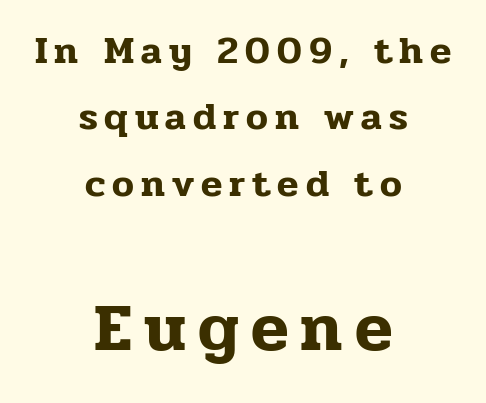
When letters stand straight like this, we call the style roman or upright. The second block has been scaled up relative to the first. The text was rendered using a seriffed face with decorative stroke endings. Spacing verdict: proportional, widths tailored to each character.
